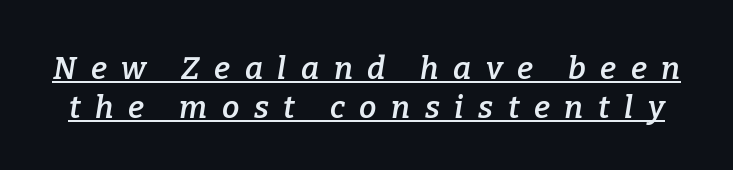
The image shows 31 px semibold serif type, italic (leaning right); set normal line spacing (1.25x), unusually wide letter spacing (+0.47 em), underlined; low stroke contrast and a medium x-height.
